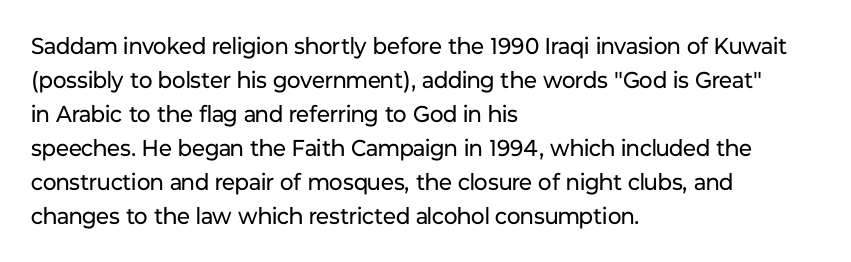
The type sits square on the baseline with zero lean. Stem width sits at or under what a default text font uses. Horizontally, the lines are justified to the leading edge only. This sample keeps an unexceptional amount of space between lines. The space beneath each line is pristine and unruled. There is no visible air inserted between adjacent glyphs.
